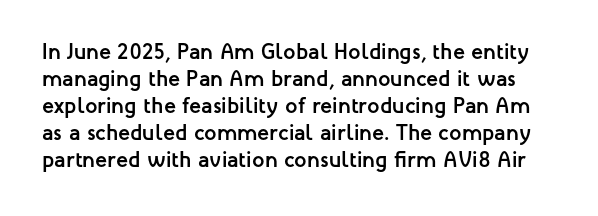
{"italic": "no", "bold": "yes", "underline": "no", "line_spacing_ratio": 1.23, "letter_spacing": "normal", "letter_spacing_em": 0.0, "glyph_px": 22}
